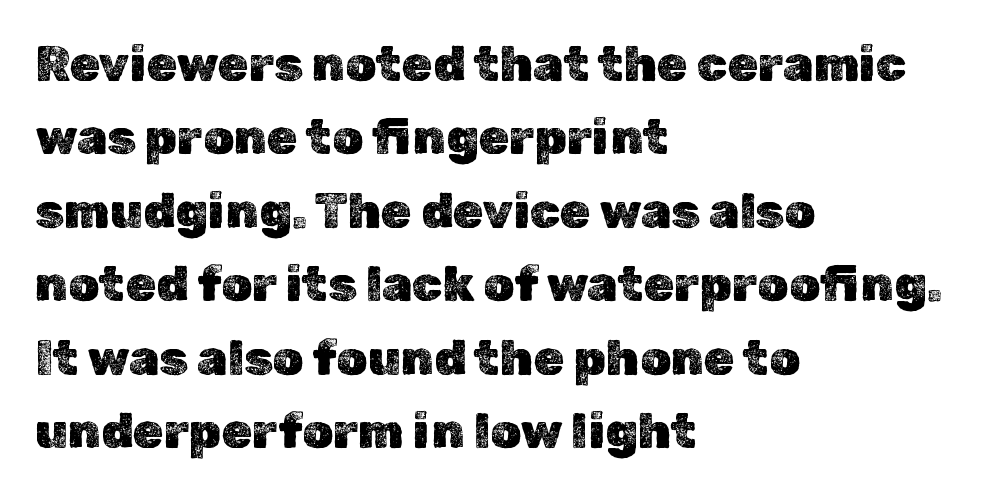
Designer's note — italics off, roman on. A typesetter would call this proportional, since set widths differ per character. Honestly, the row spacing looks completely unremarkable. Caption: standard tracking, unaltered. These lines are set flush left with a ragged right edge. Honestly, there is no underline to notice here at all.
